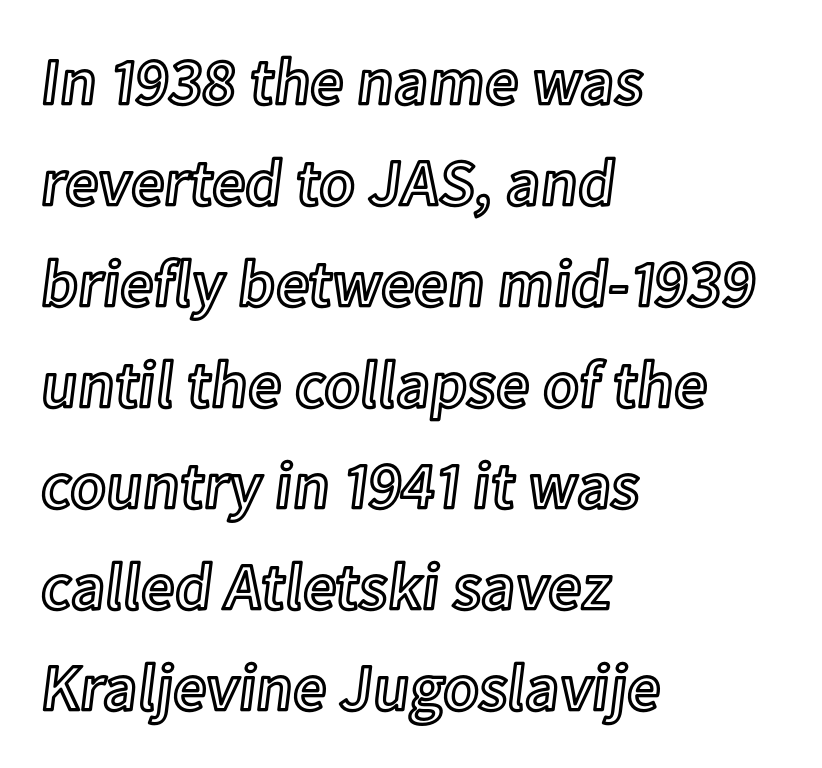
Is the block centered? No — it sits flush against the left margin. The passage shown has conventional tracking throughout. Regular leading. A typesetter would call this proportional, since set widths differ per character.
